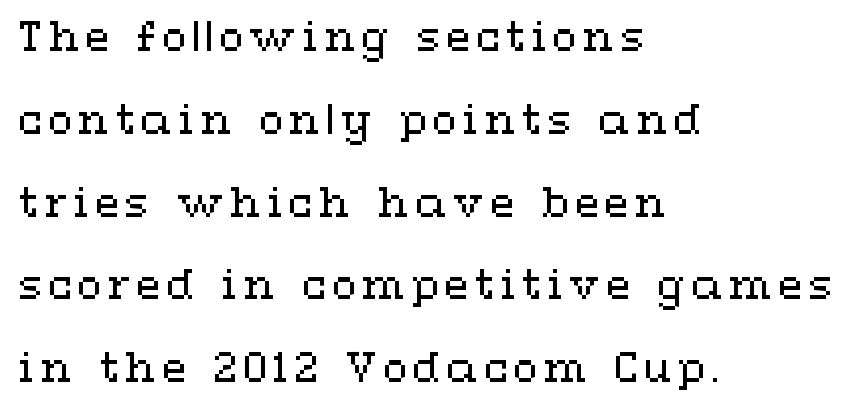
The image shows 40 px regular-weight, wide type, upright; set left-aligned, loose line spacing (2.07x), not underlined; medium stroke contrast and a medium x-height.
